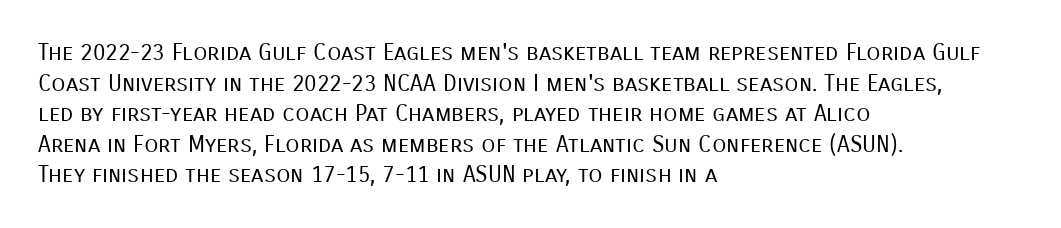
Vertical spacing — default. The text block is weighted toward the left margin, trailing off unevenly rightward. The baseline area is clear. These lines keep a tight, regular rhythm from letter to letter. No extra ink here — the face is not bold.
